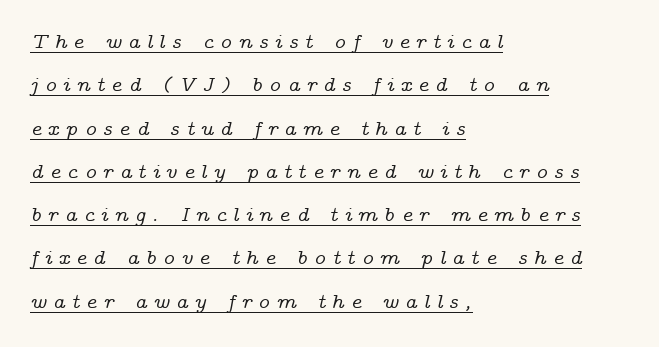
A classic flush-left, rag-right setting is used for this passage. Is there an underline? Yes — a line sits under the letters. Each word looks stretched out because of the extra space between its letters. Baseline-to-baseline distance is far greater than the letter height. Tall strokes in this sample are angled rather than plumb.
